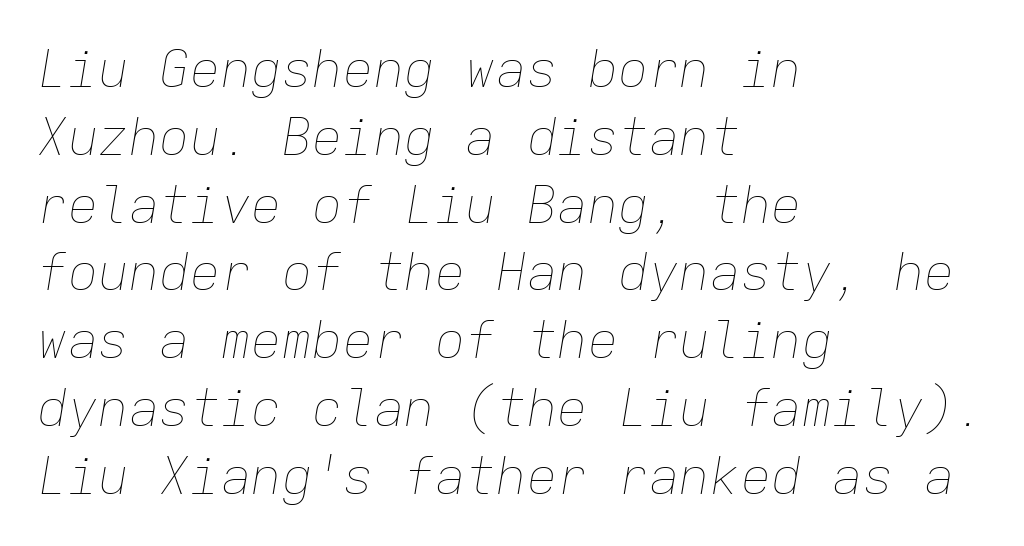
The image shows 51 px thin type, italic (leaning right), monospaced; set left-aligned, normal line spacing (1.33x), normal letter spacing, not underlined; low stroke contrast and a medium x-height.
